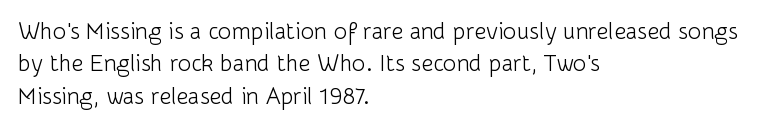
{"italic": "no", "bold": "no", "underline": "no", "align": "left", "line_spacing": "normal", "line_spacing_ratio": 1.41, "letter_spacing": "normal", "letter_spacing_em": 0.0, "glyph_px": 23}
